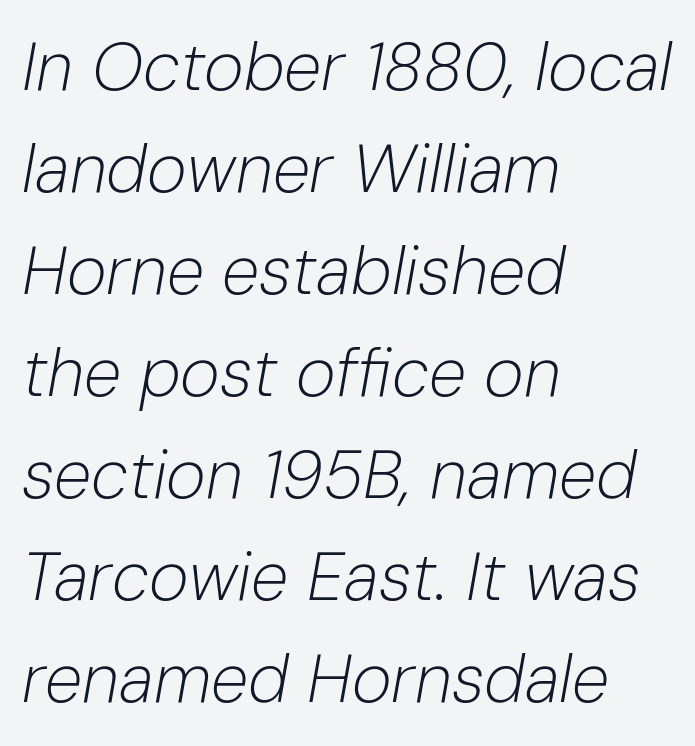
{"italic": "yes", "lean": "right", "slant_degrees": 10, "bold": "no", "weight": "light", "width": "normal", "stroke_contrast": "low", "x_height": "medium", "monospaced": "no", "underline": "no", "align": "left", "line_spacing": "normal", "line_spacing_ratio": 1.5, "letter_spacing": "normal", "letter_spacing_em": 0.0, "glyph_px": 68}
